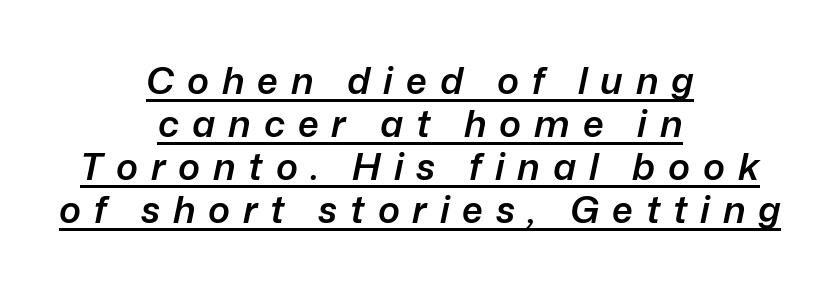
Caption: lettering with a line underneath. This sample has the flowing, uneven cadence of proportional lettering. The typesetter chose a symmetrical, centered arrangement here. The lettering tilts uniformly, giving the passage an italic look. Someone cranked the tracking dial way up on this one.
